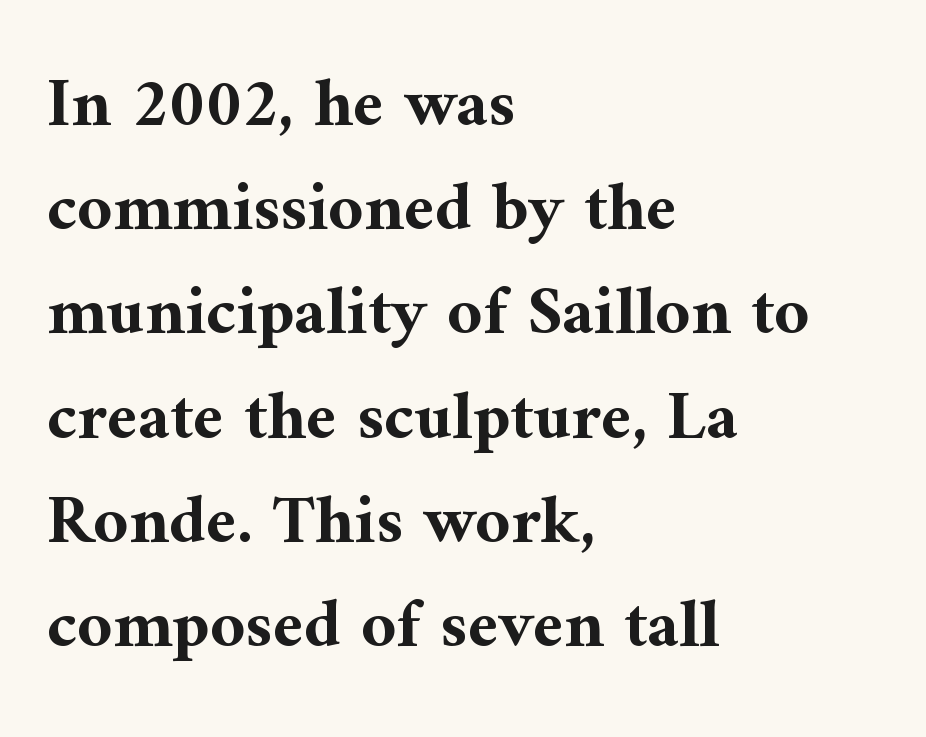
Check where the strokes stop: tiny serifs finish them off. The typography opts for an upright posture over an oblique one. You could not count columns in this text — the font is proportionally spaced. This rendering uses left alignment, leaving the right contour irregular. A typesetter would call this zero additional tracking. Rows of type keep a routine distance in the vertical direction.
